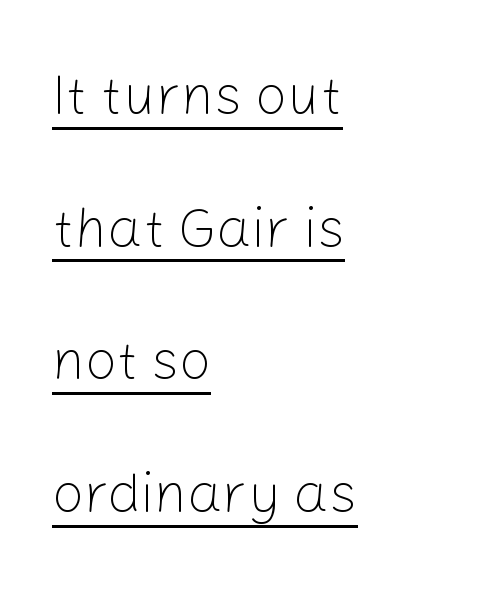
The block of text is sparse from top to bottom, with ample space between rows. In CSS terms this would be text-align: left. Unlike italic type, these characters show no tilt at all. The letters advance in unequal steps, a hallmark of proportional type.
